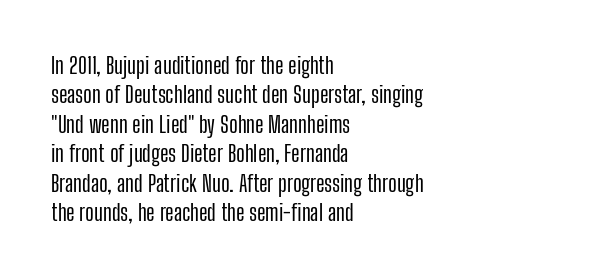
One-word summary of the alignment: left. Posture: vertical. The tracking reads as untouched default to a designer's eye. Each row of text sits above clean, open space. Does the leading feel generous? No, just average.
